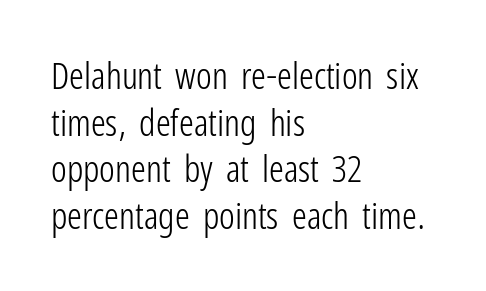
How would I describe the line gaps? Plain and ordinary. The characters display no serif detailing; their extremities are plain. Compared with a centered layout, this one pins lines to the left instead. You could call the tracking neutral — neither tight nor loose. The weight would be labelled regular, book, light, or lighter still. No word sits above an underline.
